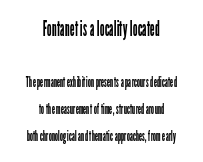
{"italic": "no", "bold": "no", "underline": "no", "align": "center", "line_spacing": "loose", "line_spacing_ratio": 1.93, "letter_spacing": "normal", "letter_spacing_em": 0.0, "larger_block": "first", "size_ratio": 1.5, "glyph_px": 21}
